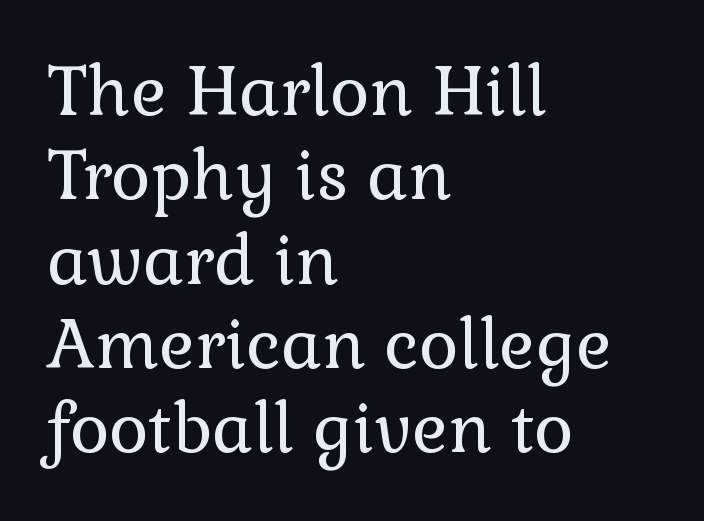
{"serif": "yes", "italic": "no", "bold": "no", "weight": "regular", "width": "normal", "stroke_contrast": "low", "x_height": "medium", "monospaced": "no", "underline": "no", "align": "left", "line_spacing_ratio": 1.24, "letter_spacing": "normal", "letter_spacing_em": 0.0, "glyph_px": 68}
